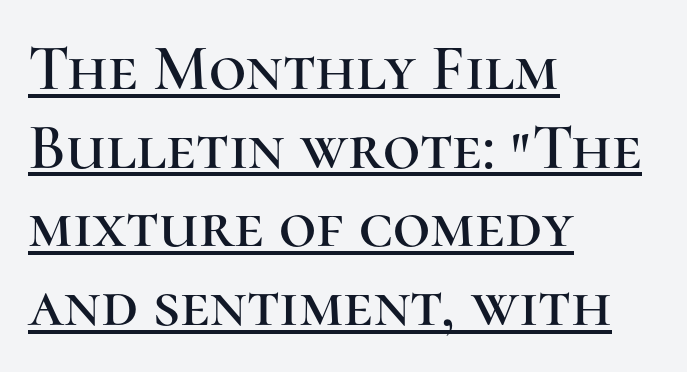
Q: Is the text italic (slanted)? A: No, it is upright.
Q: Is the typeface a serif or a sans-serif typeface? A: Serif.
Q: Is the text underlined? A: Yes.
Q: How is the paragraph aligned? A: Left-aligned.
Q: Is the spacing between letters normal or unusually wide? A: Normal.
Q: Width (condensed, normal, or wide)? A: Normal.
Q: Stroke contrast? A: High.
Q: x-height? A: Medium.
Q: Monospaced? A: No.
